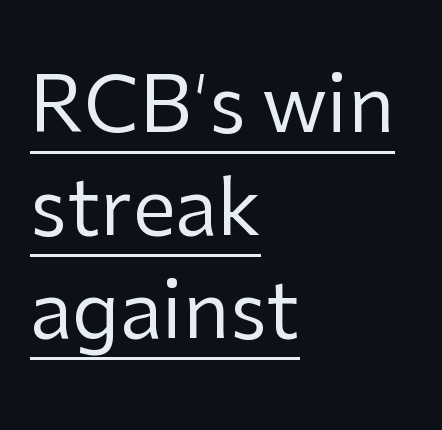
{"serif": "no", "italic": "no", "bold": "no", "weight": "regular", "width": "normal", "stroke_contrast": "low", "x_height": "medium", "monospaced": "no", "underline": "yes", "align": "left", "line_spacing": "normal", "line_spacing_ratio": 1.34, "letter_spacing": "normal", "letter_spacing_em": 0.0, "glyph_px": 77}
